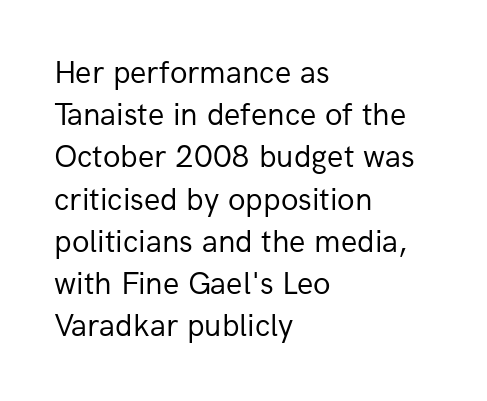
{"serif": "no", "italic": "no", "bold": "no", "weight": "regular", "width": "normal", "stroke_contrast": "low", "x_height": "medium", "monospaced": "no", "underline": "no", "align": "left", "line_spacing": "normal", "line_spacing_ratio": 1.32, "letter_spacing": "normal", "letter_spacing_em": 0.0, "glyph_px": 32}
